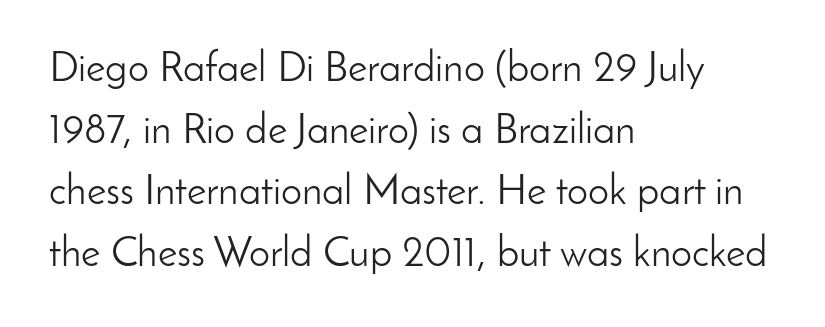
{"serif": "no", "italic": "no", "bold": "no", "weight": "light", "width": "normal", "stroke_contrast": "low", "x_height": "small", "monospaced": "no", "underline": "no", "align": "left", "line_spacing": "normal", "line_spacing_ratio": 1.47, "letter_spacing": "normal", "letter_spacing_em": 0.0, "glyph_px": 42}
